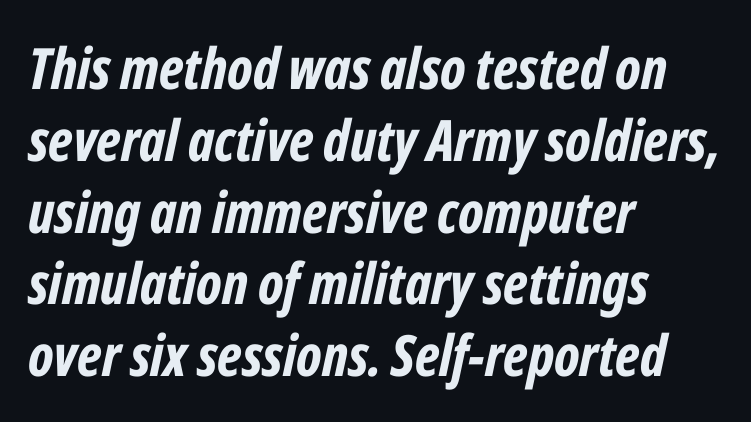
{"italic": "yes", "lean": "right", "slant_degrees": 12, "bold": "yes", "weight": "bold", "width": "condensed", "stroke_contrast": "low", "x_height": "medium", "monospaced": "no", "underline": "no", "align": "left", "line_spacing": "normal", "line_spacing_ratio": 1.26, "letter_spacing": "normal", "letter_spacing_em": 0.0, "glyph_px": 57}
